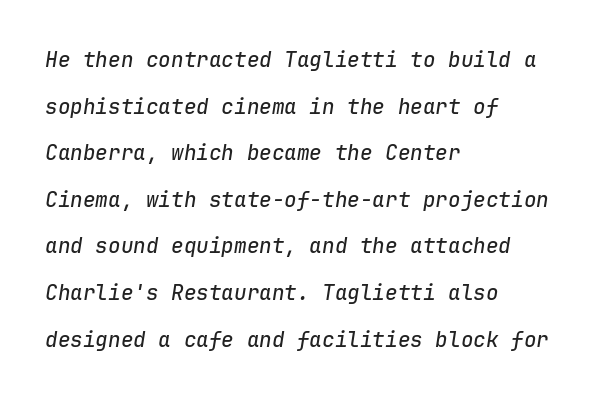
The image shows 21 px text type, italic (leaning right); set left-aligned, loose line spacing (2.22x), normal letter spacing, not underlined.
